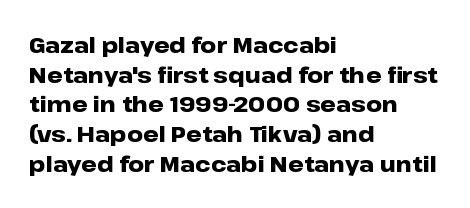
Caption: standard tracking, unaltered. Bold? Absolutely — the strokes are thick and heavy. Where is the straight margin? On the left. The line-height multiplier appears to be the usual default. Underlining? Definitely not there. Upright lettering throughout.
